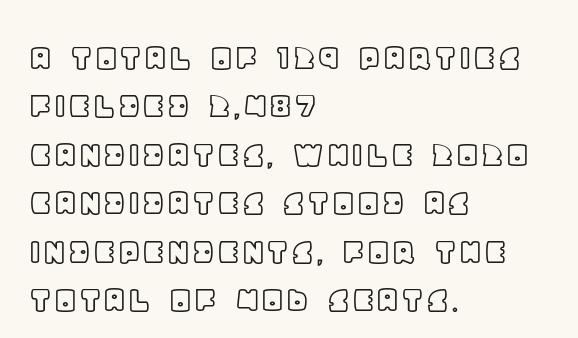
The image shows 40 px text type, upright; set left-aligned, line spacing 1.21x, normal letter spacing, not underlined; a large x-height.
